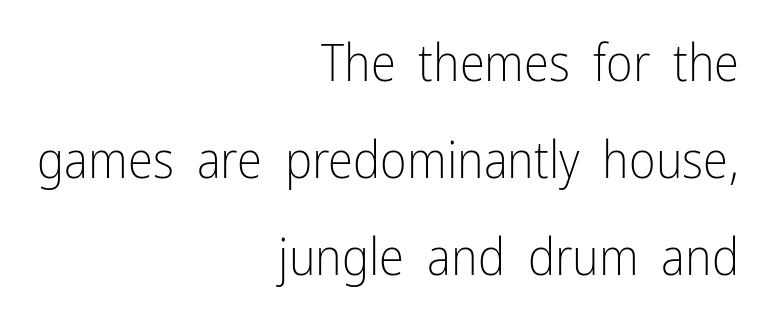
The image shows 51 px light, condensed sans-serif type, upright; set right-aligned, loose line spacing (1.9x), normal letter spacing, not underlined; low stroke contrast and a medium x-height.
